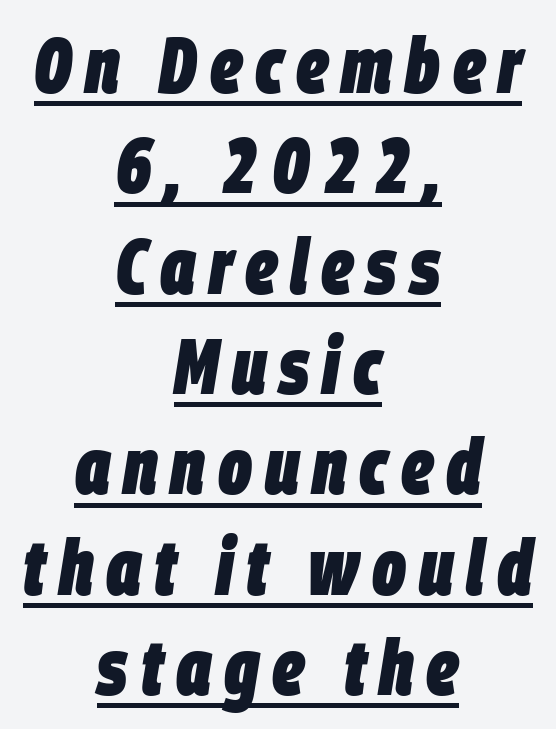
{"italic": "yes", "lean": "right", "slant_degrees": 9, "bold": "yes", "weight": "heavy", "width": "condensed", "stroke_contrast": "low", "x_height": "large", "monospaced": "no", "underline": "yes", "align": "center", "line_spacing": "normal", "line_spacing_ratio": 1.27, "glyph_px": 79}
